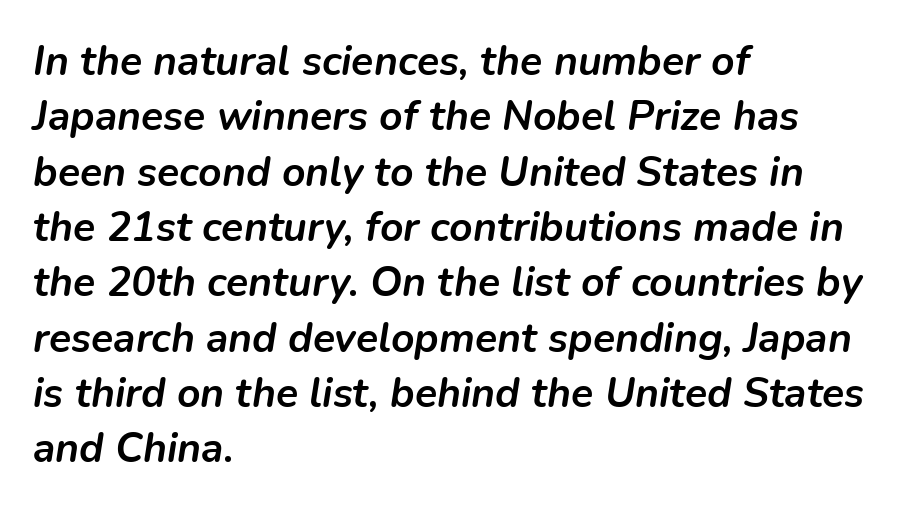
The image shows 41 px semibold type, italic (leaning right); set left-aligned, normal line spacing (1.35x), normal letter spacing, not underlined; low stroke contrast and a medium x-height.
